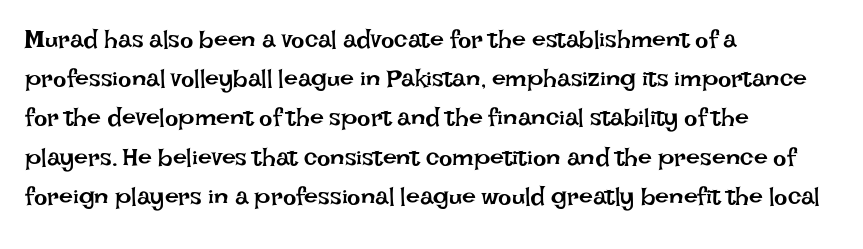
The image shows 25 px text type, upright; set left-aligned, normal line spacing (1.57x), normal letter spacing, not underlined.
